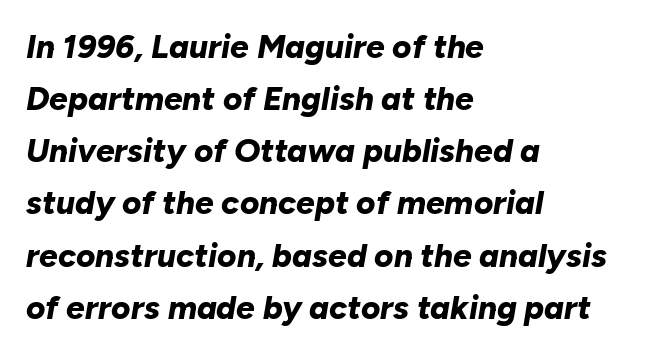
Q: Is the text bold? A: Yes.
Q: Is the text italic (slanted)? A: Yes, it leans right by about 10 degrees.
Q: Is the text underlined? A: No.
Q: How is the paragraph aligned? A: Left-aligned.
Q: Is the spacing between letters normal or unusually wide? A: Normal.
Q: Is the spacing between lines tight, normal or loose? A: Normal.
Q: Width (condensed, normal, or wide)? A: Normal.
Q: Stroke contrast? A: Low.
Q: x-height? A: Medium.
Q: Monospaced? A: No.
